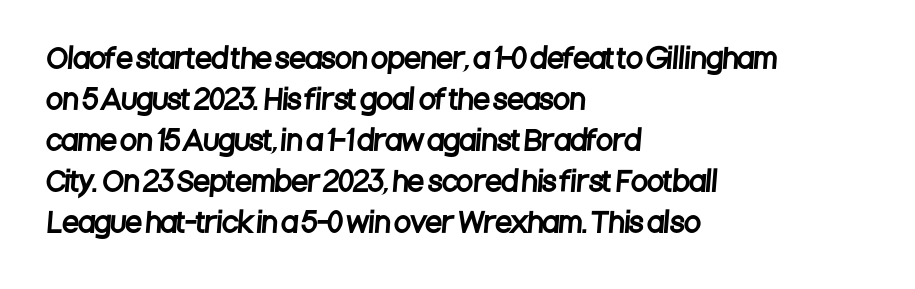
{"underline": "no", "align": "left", "line_spacing": "normal", "line_spacing_ratio": 1.52, "letter_spacing": "normal", "letter_spacing_em": 0.0, "glyph_px": 27}
